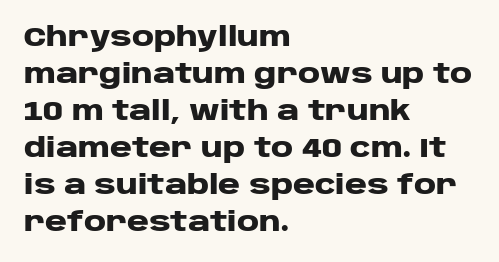
{"italic": "no", "bold": "yes", "underline": "no", "align": "left", "line_spacing": "normal", "line_spacing_ratio": 1.37, "letter_spacing": "normal", "letter_spacing_em": 0.0, "glyph_px": 27}
